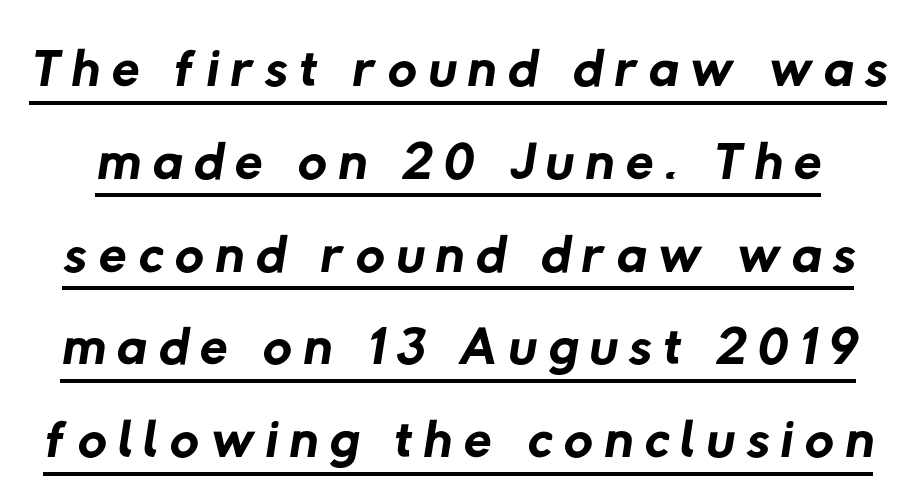
The image shows 80 px regular-weight sans-serif type; set line spacing 1.16x, underlined; low stroke contrast and a medium x-height.
